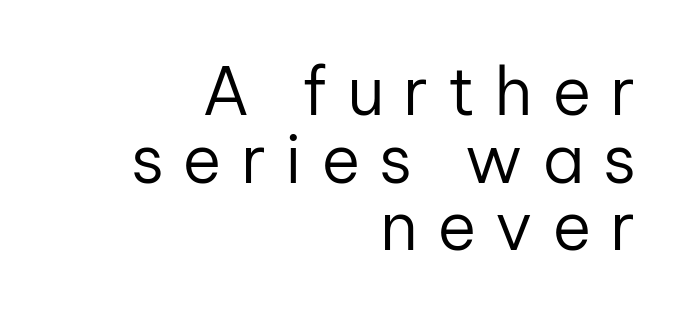
Reading down the block, your eye finds every line finishing at a fixed right position. Notice how descenders almost collide with the ascenders below — that's tight leading. Weight: not bold — regular or lighter. This rendering features lettering with no underline. The designer went with a sans here, leaving each stem footless. The passage shown is typed in a proportional face where columns would drift.
